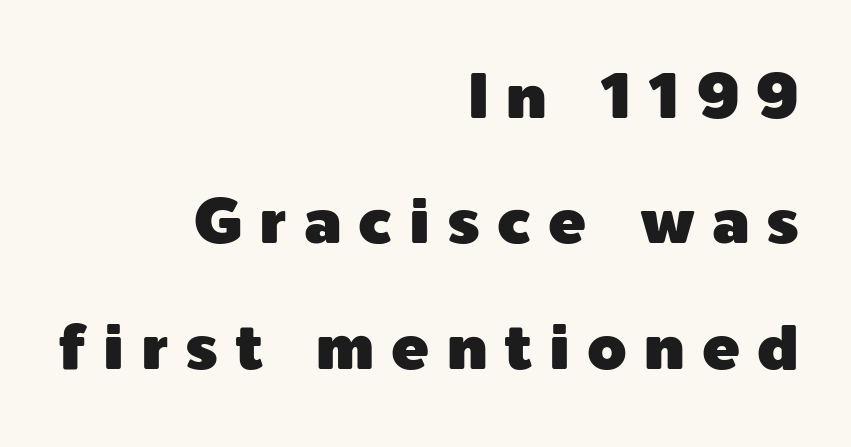
The image shows 63 px sans-serif type, upright; set right-aligned, loose line spacing (1.99x), unusually wide letter spacing (+0.27 em), not underlined; a medium x-height.
